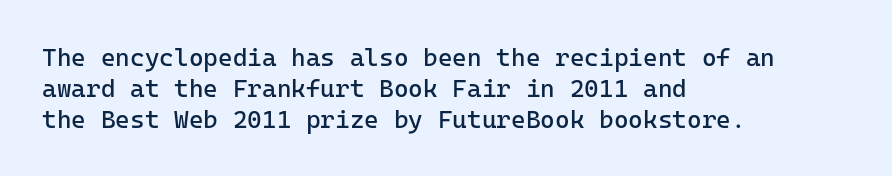
The image shows 25 px text type, upright; set left-aligned, line spacing 1.24x, normal letter spacing, not underlined.
